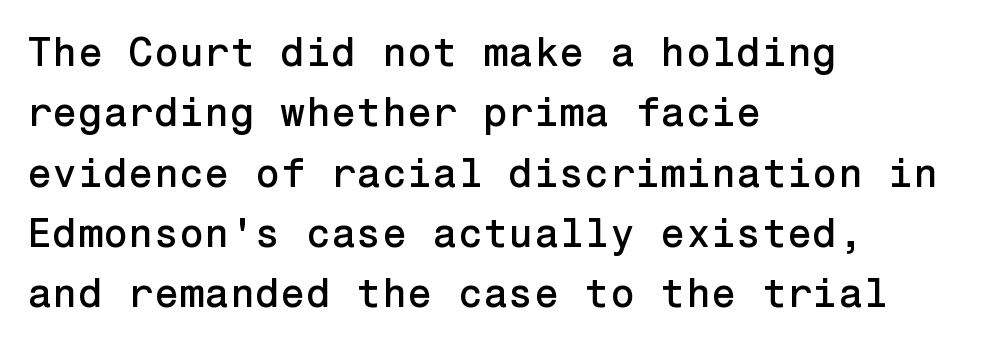
The paragraph shown leans on its left margin. A bare baseline throughout the passage. A typesetter would mark this as roman, not italic. Baseline-to-baseline distance is the conventional proportion of letter height. Classification — sans serif. Short note: letters normally spaced.
